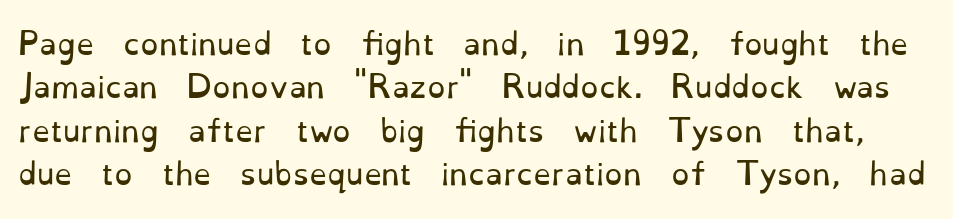
{"italic": "no", "bold": "no", "weight": "regular", "width": "normal", "stroke_contrast": "low", "x_height": "small", "monospaced": "no", "underline": "no", "line_spacing": "normal", "line_spacing_ratio": 1.5, "letter_spacing": "normal", "letter_spacing_em": 0.0, "glyph_px": 29}
